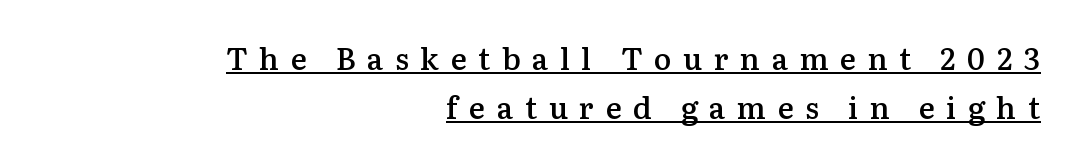
{"serif": "yes", "italic": "no", "bold": "semi", "weight": "semibold", "width": "normal", "stroke_contrast": "medium", "x_height": "medium", "monospaced": "no", "underline": "yes", "align": "right", "line_spacing": "normal", "line_spacing_ratio": 1.63, "letter_spacing": "wide", "letter_spacing_em": 0.38, "glyph_px": 30}
